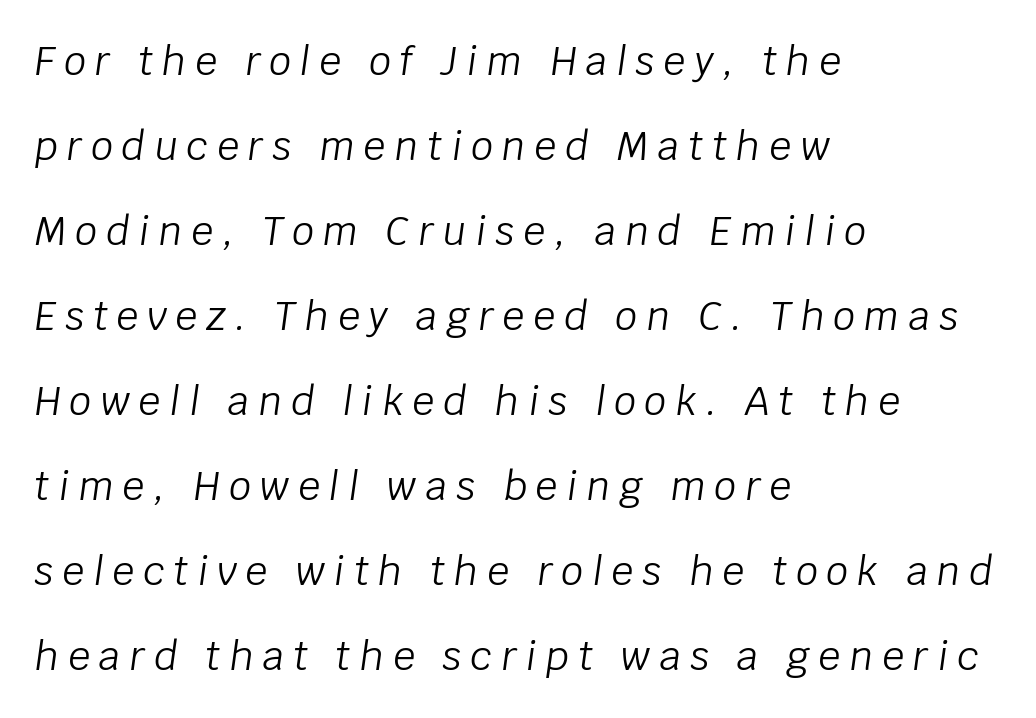
{"italic": "yes", "lean": "right", "slant_degrees": 8, "bold": "no", "weight": "light", "width": "normal", "stroke_contrast": "low", "x_height": "large", "monospaced": "no", "underline": "no", "align": "left", "line_spacing": "loose", "line_spacing_ratio": 2.18, "letter_spacing": "wide", "letter_spacing_em": 0.23, "glyph_px": 39}
